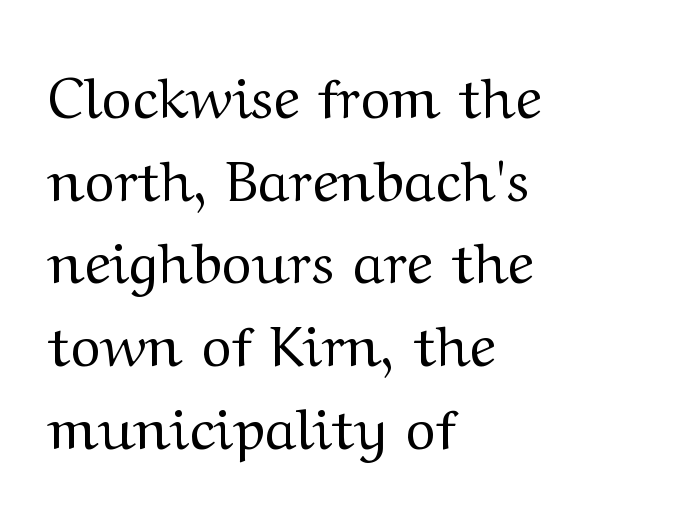
The image shows 57 px regular-weight, wide serif type, upright; set left-aligned, normal line spacing (1.45x), normal letter spacing, not underlined; medium stroke contrast and a medium x-height.
